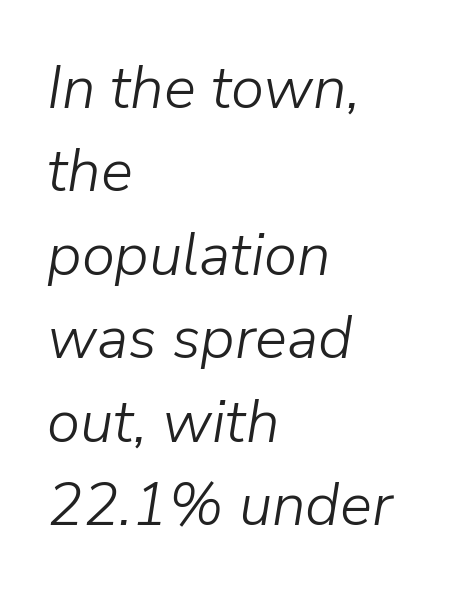
Q: Is the text bold? A: No.
Q: Is the text italic (slanted)? A: Yes, it leans right by about 9 degrees.
Q: Is the text underlined? A: No.
Q: How is the paragraph aligned? A: Left-aligned.
Q: Is the spacing between letters normal or unusually wide? A: Normal.
Q: Is the spacing between lines tight, normal or loose? A: Normal.
Q: Width (condensed, normal, or wide)? A: Normal.
Q: Stroke contrast? A: Low.
Q: x-height? A: Medium.
Q: Monospaced? A: No.
